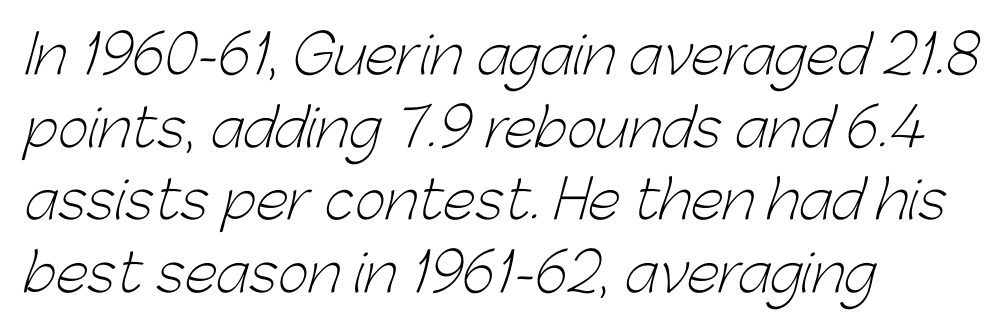
This rendering leaves character spacing at its baseline value. Each letter keeps its own natural width here, so spacing adapts to shape. Has an underline been added? It has not. Nothing heavy about these letters — not bold at all. The space between consecutive lines is moderate. The letters carry no serifs — their stems end cleanly without finishing strokes.
